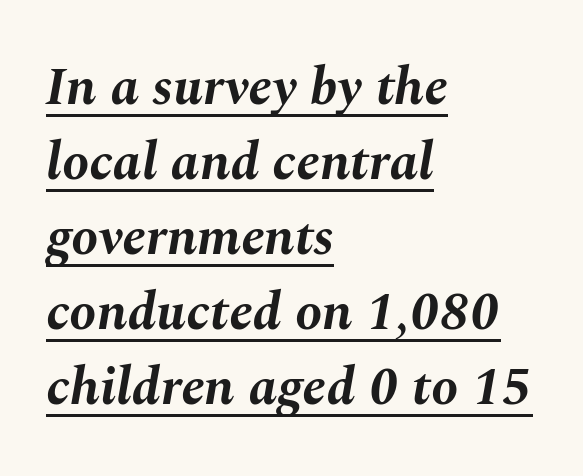
Q: Is the text bold? A: Yes.
Q: Is the text italic (slanted)? A: Yes, it leans right by about 10 degrees.
Q: Is the text underlined? A: Yes.
Q: How is the paragraph aligned? A: Left-aligned.
Q: Is the spacing between letters normal or unusually wide? A: Normal.
Q: Is the spacing between lines tight, normal or loose? A: Normal.
Q: Width (condensed, normal, or wide)? A: Normal.
Q: Stroke contrast? A: Medium.
Q: x-height? A: Medium.
Q: Monospaced? A: No.
